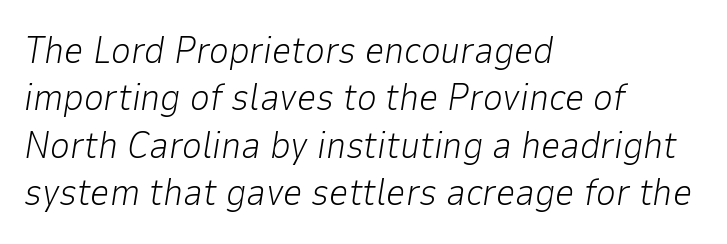
{"italic": "yes", "lean": "right", "slant_degrees": 9, "bold": "no", "weight": "light", "width": "normal", "stroke_contrast": "low", "x_height": "medium", "monospaced": "no", "underline": "no", "align": "left", "line_spacing": "normal", "line_spacing_ratio": 1.25, "letter_spacing": "normal", "letter_spacing_em": 0.0, "glyph_px": 38}
